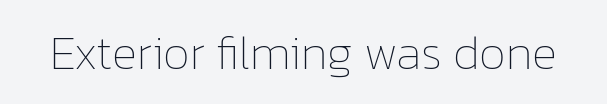
{"italic": "no", "bold": "no", "weight": "thin", "width": "normal", "stroke_contrast": "low", "x_height": "medium", "monospaced": "no", "underline": "no", "letter_spacing": "normal", "letter_spacing_em": 0.0, "glyph_px": 48}
